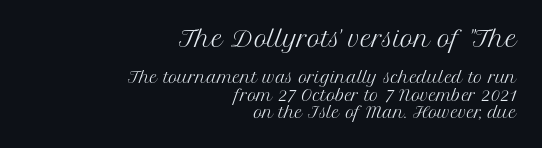
Q: Is the text bold? A: No.
Q: Is the text italic (slanted)? A: Yes.
Q: Is the text underlined? A: No.
Q: How is the paragraph aligned? A: Right-aligned.
Q: Is the spacing between letters normal or unusually wide? A: Normal.
Q: Which block of text is set in a larger size, the first (top) or the second (bottom)? A: The first (top) one.
